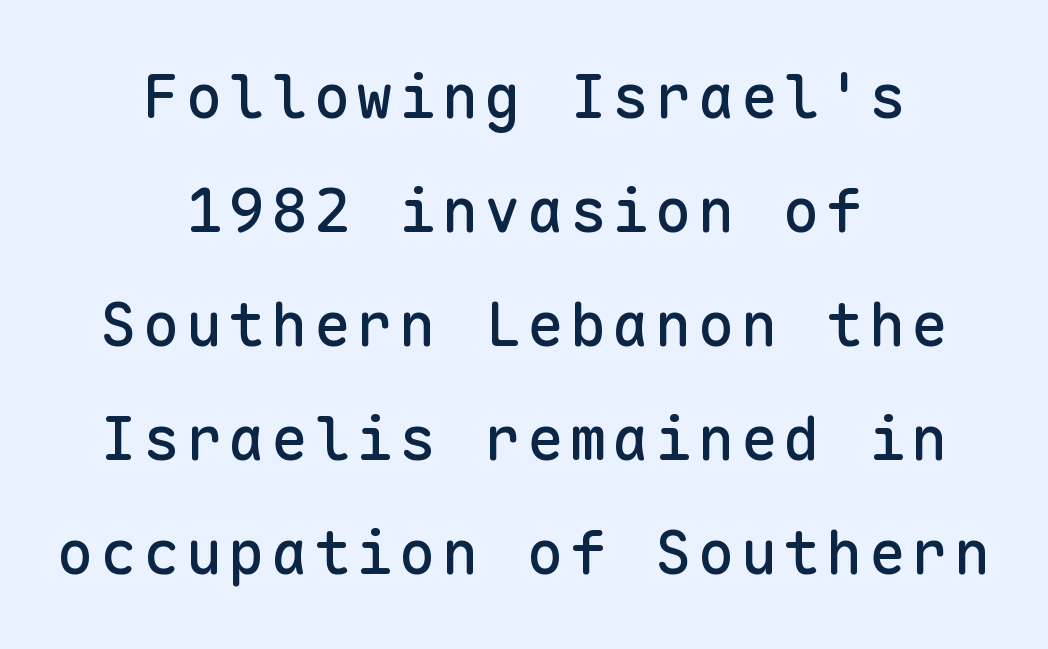
The image shows 61 px sans-serif type, upright, monospaced; set centered, line spacing 1.87x, not underlined; low stroke contrast and a medium x-height.
